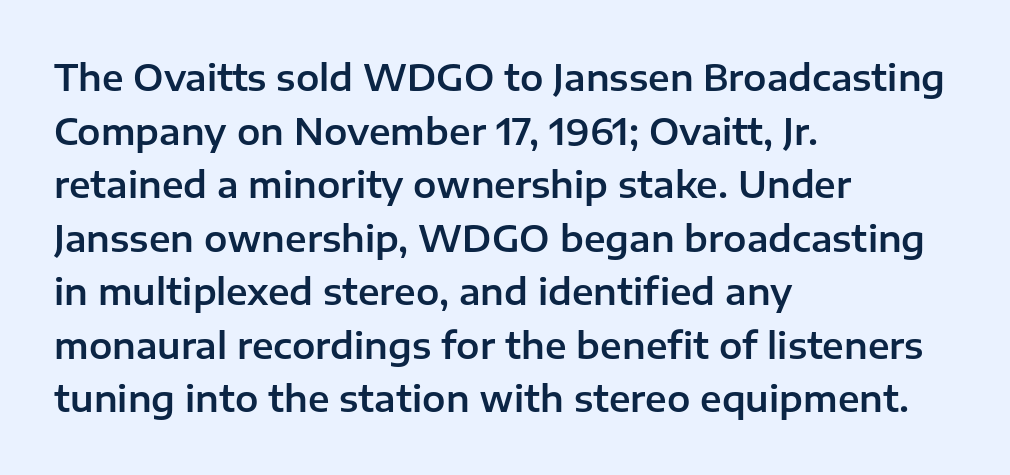
Q: Is the text italic (slanted)? A: No, it is upright.
Q: Is the typeface a serif or a sans-serif typeface? A: Sans-serif.
Q: Is the text underlined? A: No.
Q: How is the paragraph aligned? A: Left-aligned.
Q: Is the spacing between letters normal or unusually wide? A: Normal.
Q: Is the spacing between lines tight, normal or loose? A: Normal.
Q: Width (condensed, normal, or wide)? A: Normal.
Q: Stroke contrast? A: Low.
Q: x-height? A: Medium.
Q: Monospaced? A: No.
